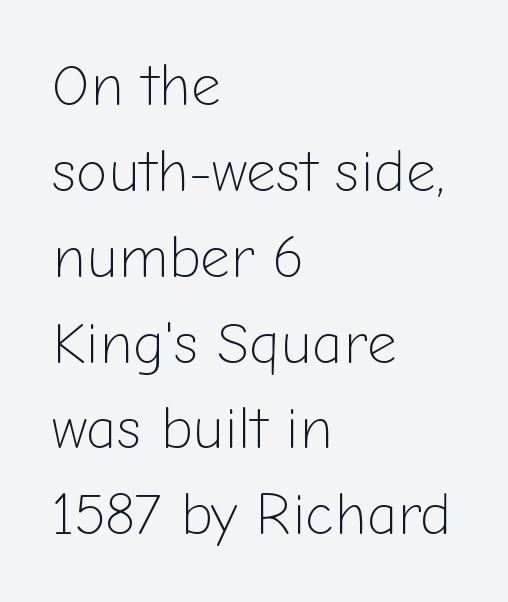
The image shows 58 px light sans-serif type, upright; set left-aligned, normal line spacing (1.48x), normal letter spacing, not underlined; low stroke contrast and a medium x-height.
